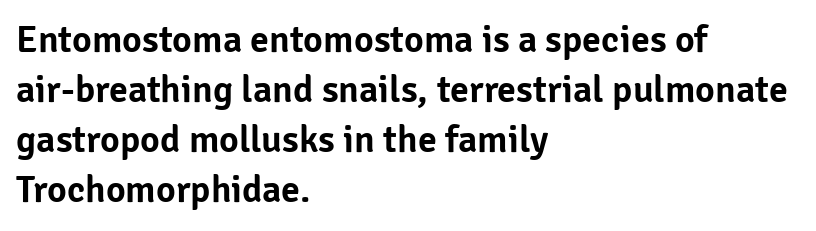
{"serif": "no", "italic": "no", "width": "normal", "stroke_contrast": "low", "x_height": "medium", "monospaced": "no", "underline": "no", "align": "left", "line_spacing": "normal", "line_spacing_ratio": 1.32, "letter_spacing": "normal", "letter_spacing_em": 0.0, "glyph_px": 38}
